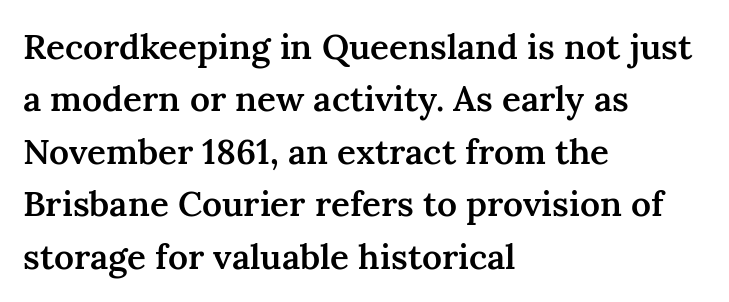
Heft: intermediate — a semibold. No extra tracking has been applied to these lines. Descenders hang freely into open space. The leading is moderate, giving the passage an even texture. Every row of glyphs begins at an identical x-position on the left. Examine the stroke ends and you'll spot serifs.
